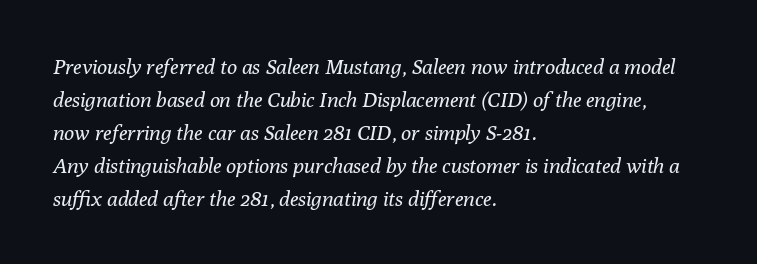
Q: Is the text bold? A: No.
Q: Is the text italic (slanted)? A: Yes, it leans right by about 10 degrees.
Q: Is the text underlined? A: No.
Q: How is the paragraph aligned? A: Left-aligned.
Q: Is the spacing between letters normal or unusually wide? A: Normal.
Q: Is the spacing between lines tight, normal or loose? A: Normal.
